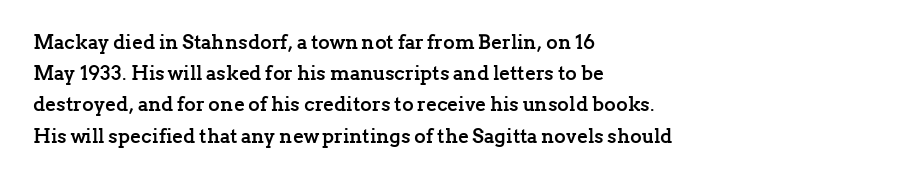
The image shows 20 px bold type, upright; set left-aligned, normal line spacing (1.56x), normal letter spacing, not underlined.
